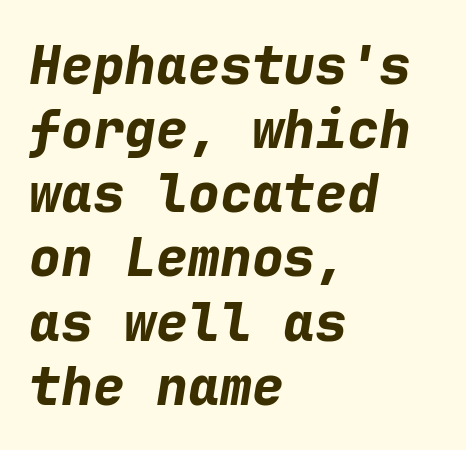
The image shows 53 px bold type, italic (leaning right), monospaced; set left-aligned, line spacing 1.21x, normal letter spacing, not underlined; low stroke contrast and a medium x-height.
